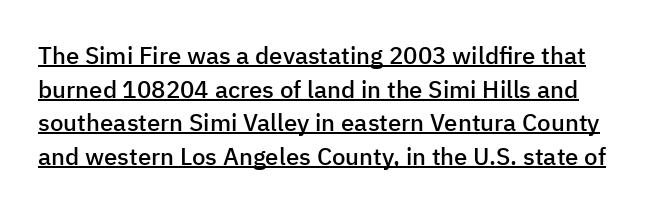
In terms of letterspacing, this is plain default setting. Descenders here cross a horizontal rule under the line. Does the leading feel generous? No, just average. The specimen reads as upright at a glance. This is moderately heavy type, rendered in semibold.
